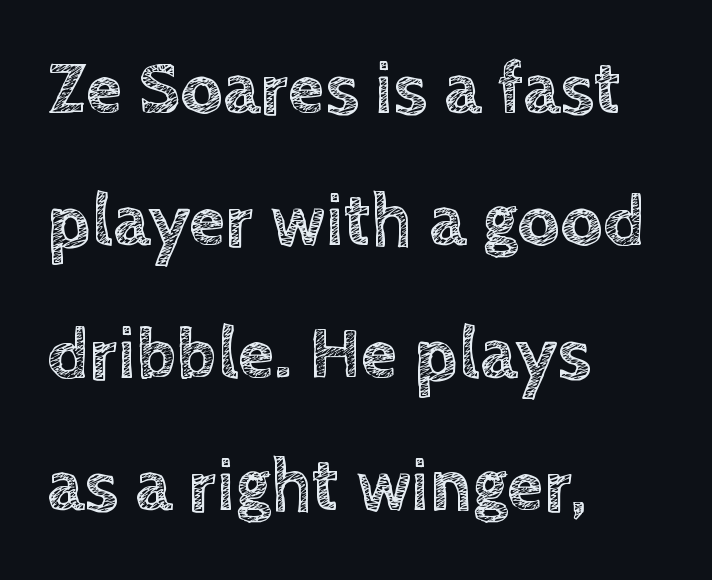
The type is set solid horizontally, with unmodified tracking. The compositor pushed each line to the left boundary. Glance below the letters and you will spot only blank space. Ascenders rise straight up at ninety degrees. Think of a printed novel: that variable character pitch is what you see here.
